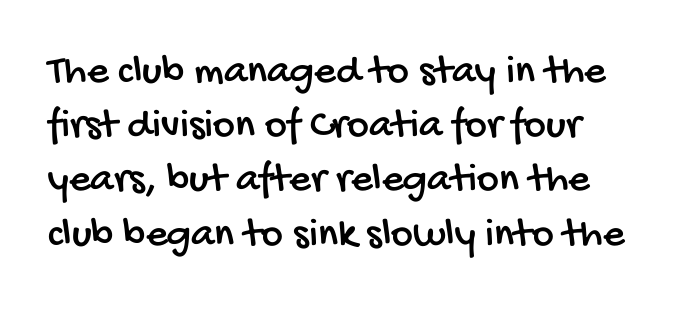
{"serif": "no", "width": "condensed", "stroke_contrast": "low", "x_height": "large", "monospaced": "no", "underline": "no", "line_spacing": "normal", "line_spacing_ratio": 1.29, "letter_spacing": "normal", "letter_spacing_em": 0.0, "glyph_px": 42}
